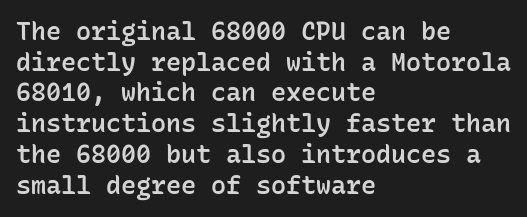
The image shows 25 px text type, upright; set left-aligned, line spacing 1.23x, normal letter spacing, not underlined.
